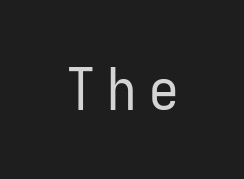
{"serif": "no", "italic": "no", "bold": "no", "weight": "regular", "width": "condensed", "stroke_contrast": "low", "x_height": "medium", "monospaced": "no", "underline": "no", "letter_spacing": "wide", "letter_spacing_em": 0.2, "glyph_px": 59}
